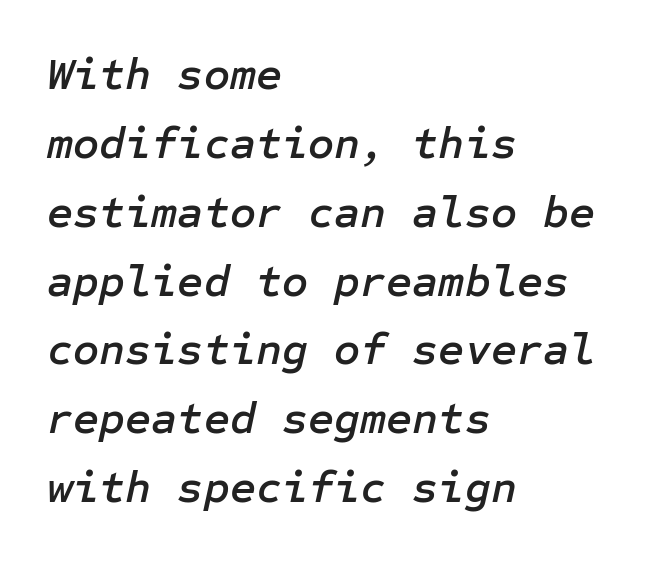
Each row of text sits above clean, open space. This sample uses plain, unmodified letter spacing. How would I describe the line gaps? Plain and ordinary. Would a proofreader flag this as italicized? Yes. These lines are set flush left with a ragged right edge.
